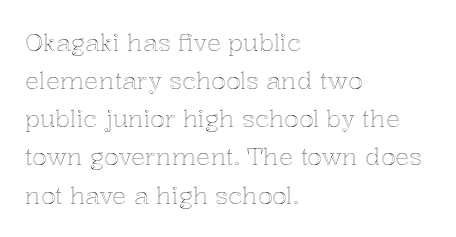
The image shows 24 px text type, upright; set left-aligned, normal line spacing (1.59x), normal letter spacing, not underlined.
